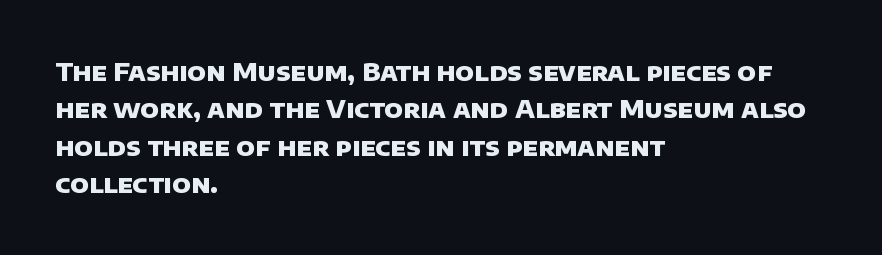
{"bold": "yes", "underline": "no", "align": "left", "line_spacing": "normal", "line_spacing_ratio": 1.5, "letter_spacing": "normal", "letter_spacing_em": 0.0, "glyph_px": 25}
